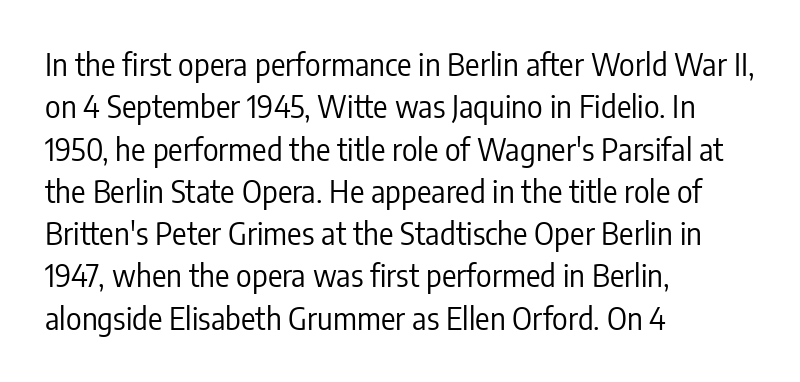
{"serif": "no", "italic": "no", "bold": "no", "weight": "regular", "width": "condensed", "stroke_contrast": "low", "x_height": "medium", "monospaced": "no", "underline": "no", "align": "left", "line_spacing": "normal", "line_spacing_ratio": 1.41, "letter_spacing": "normal", "letter_spacing_em": 0.0, "glyph_px": 30}
